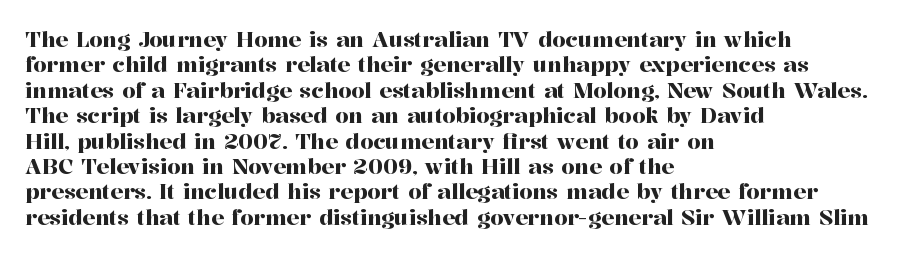
{"italic": "no", "underline": "no", "align": "left", "line_spacing_ratio": 1.21, "letter_spacing": "normal", "letter_spacing_em": 0.0, "glyph_px": 21}
